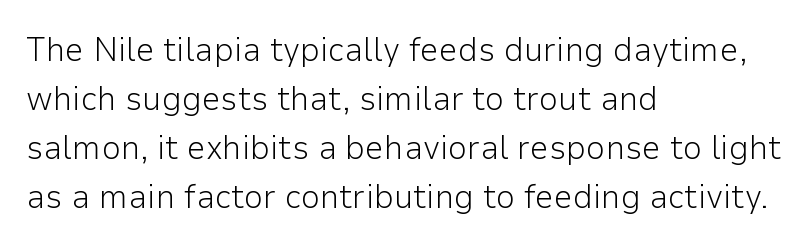
Each letter keeps its own natural width here, so spacing adapts to shape. Has an underline been added? It has not. Nothing unusual about the tracking: characters are spaced as the font intends. Designer's note — italics off, roman on.
